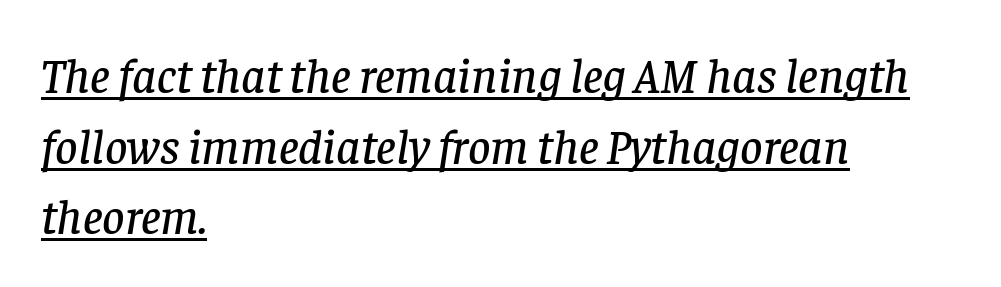
The image shows 49 px serif type, italic (leaning right); set left-aligned, normal line spacing (1.44x), normal letter spacing, underlined; low stroke contrast and a large x-height.
